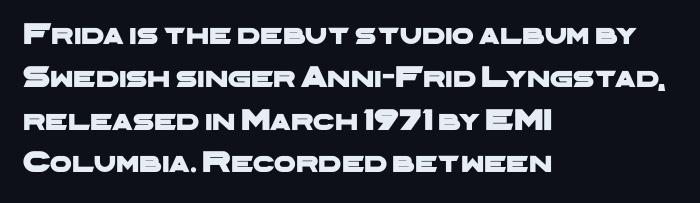
Q: Is the typeface a serif or a sans-serif typeface? A: Sans-serif.
Q: Is the text underlined? A: No.
Q: How is the paragraph aligned? A: Left-aligned.
Q: Is the spacing between letters normal or unusually wide? A: Normal.
Q: Is the spacing between lines tight, normal or loose? A: Normal.
Q: Width (condensed, normal, or wide)? A: Wide.
Q: Stroke contrast? A: Low.
Q: x-height? A: Medium.
Q: Monospaced? A: No.
